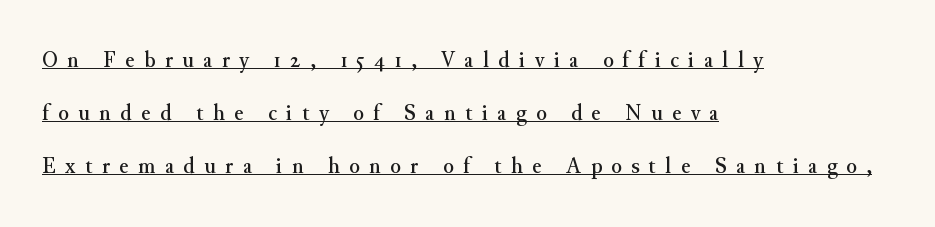
{"italic": "no", "underline": "yes", "align": "left", "line_spacing": "loose", "line_spacing_ratio": 2.21, "letter_spacing": "wide", "letter_spacing_em": 0.4, "glyph_px": 24}
